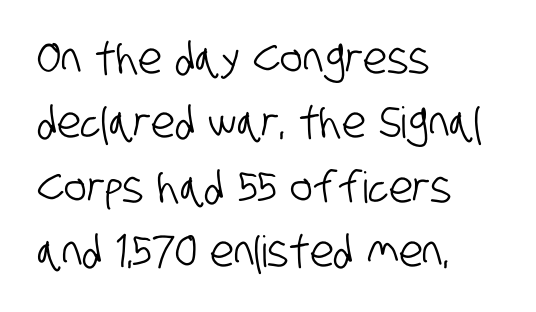
Whoever set this chose a conventional vertical rhythm. The face used here is a sans, in the tradition of grotesques and geometrics. The letters sit at their default tracking, neither squeezed nor spread. Visually the block forms a straight wall on the left and a jagged coastline on the right. The rendering uses natural spacing where letterforms have individual widths. Decoration check: the copy has no underline.
